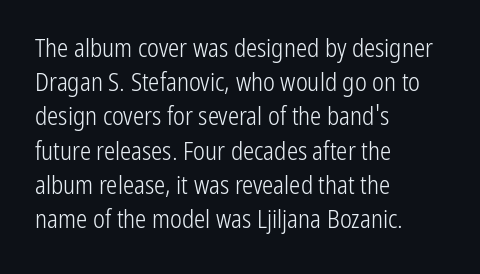
{"italic": "no", "bold": "no", "underline": "no", "align": "left", "line_spacing": "normal", "line_spacing_ratio": 1.37, "letter_spacing": "normal", "letter_spacing_em": 0.0, "glyph_px": 25}
